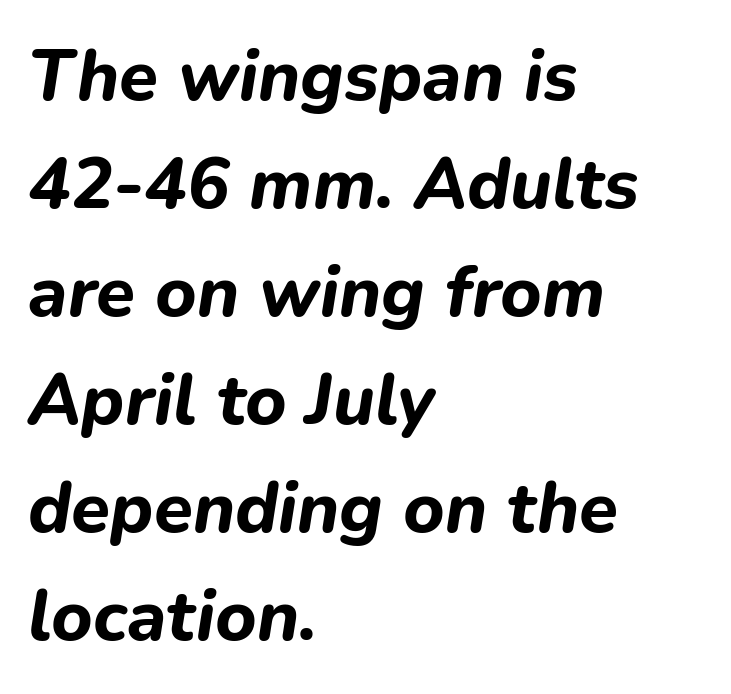
The image shows 71 px bold type, italic (leaning right); set left-aligned, normal line spacing (1.52x), normal letter spacing, not underlined; low stroke contrast and a medium x-height.
